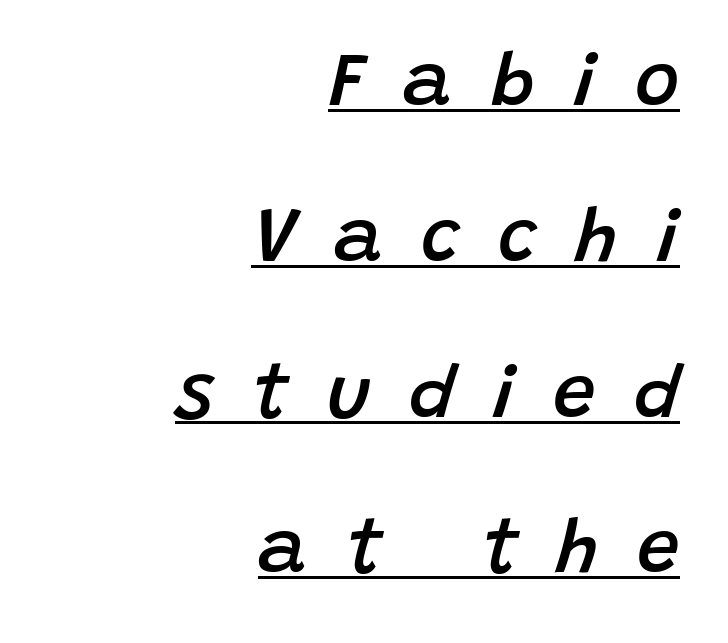
Q: Is the text bold? A: Semi-bold.
Q: Is the text italic (slanted)? A: Yes, it leans right by about 15 degrees.
Q: Is the text underlined? A: Yes.
Q: How is the paragraph aligned? A: Right-aligned.
Q: Is the spacing between letters normal or unusually wide? A: Unusually wide.
Q: Is the spacing between lines tight, normal or loose? A: Loose.
Q: Width (condensed, normal, or wide)? A: Normal.
Q: Stroke contrast? A: Low.
Q: x-height? A: Large.
Q: Monospaced? A: No.
